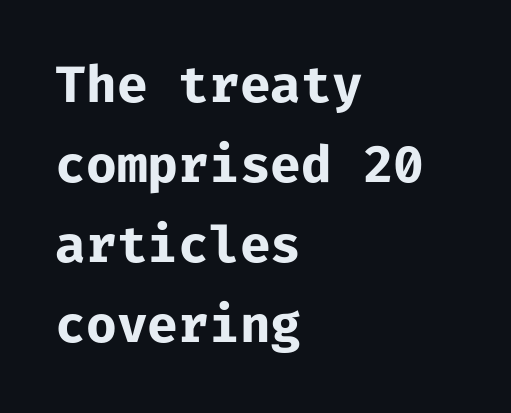
The image shows 50 px bold sans-serif type, upright, monospaced; set left-aligned, normal line spacing (1.6x), normal letter spacing, not underlined; low stroke contrast and a medium x-height.
